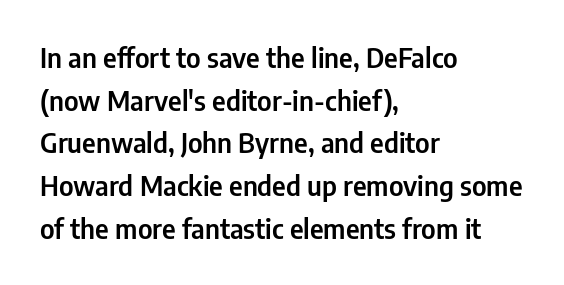
Q: Is the text italic (slanted)? A: No, it is upright.
Q: Is the text underlined? A: No.
Q: How is the paragraph aligned? A: Left-aligned.
Q: Is the spacing between letters normal or unusually wide? A: Normal.
Q: Is the spacing between lines tight, normal or loose? A: Normal.
